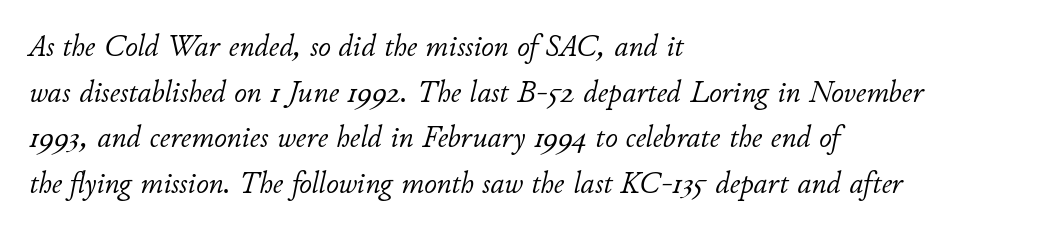
The image shows 31 px light type, italic (leaning right); set left-aligned, normal line spacing (1.47x), normal letter spacing, not underlined; low stroke contrast and a small x-height.
